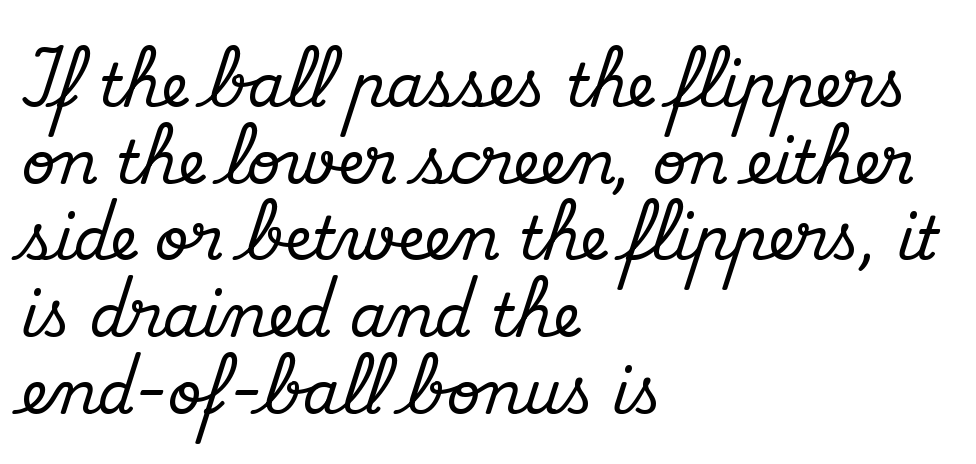
Q: Is the text italic (slanted)? A: Yes.
Q: Is the typeface a serif or a sans-serif typeface? A: Serif.
Q: Is the text underlined? A: No.
Q: How is the paragraph aligned? A: Left-aligned.
Q: Is the spacing between letters normal or unusually wide? A: Normal.
Q: Is the spacing between lines tight, normal or loose? A: Normal.
Q: Width (condensed, normal, or wide)? A: Normal.
Q: Stroke contrast? A: Medium.
Q: x-height? A: Small.
Q: Monospaced? A: No.
